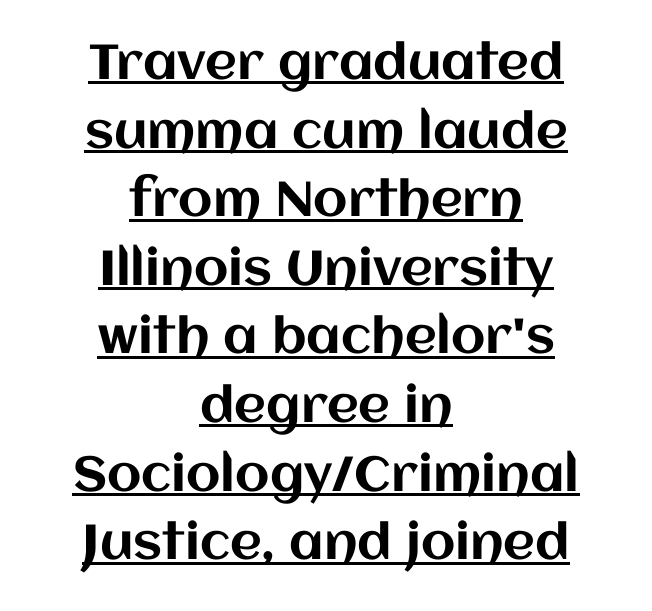
Between one letter and the next there's only the usual sliver of space. Alignment: centered. Every stem runs plumb, perpendicular to the baseline. Think of a printed novel: that variable character pitch is what you see here.
